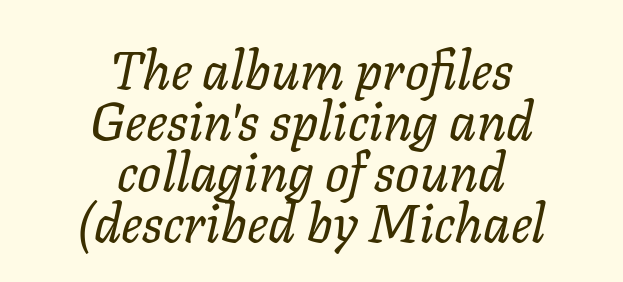
Q: Is the text bold? A: No.
Q: Is the text italic (slanted)? A: Yes, it leans right by about 11 degrees.
Q: Is the text underlined? A: No.
Q: How is the paragraph aligned? A: Centered.
Q: Is the spacing between letters normal or unusually wide? A: Normal.
Q: Is the spacing between lines tight, normal or loose? A: Tight.
Q: Width (condensed, normal, or wide)? A: Normal.
Q: Stroke contrast? A: Low.
Q: x-height? A: Medium.
Q: Monospaced? A: No.
